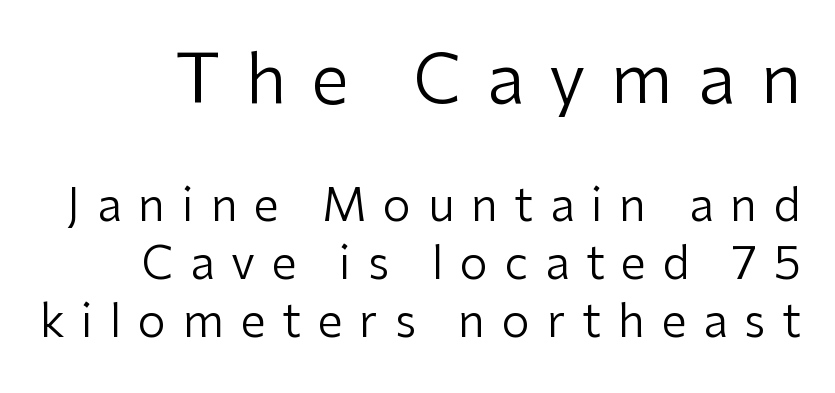
Counters stay open thanks to moderate or lighter strokes. Letterform terminals end flat and unadorned throughout the passage. Horizontal bands of white between lines are of average thickness. The passage shown is typed in a proportional face where columns would drift.
